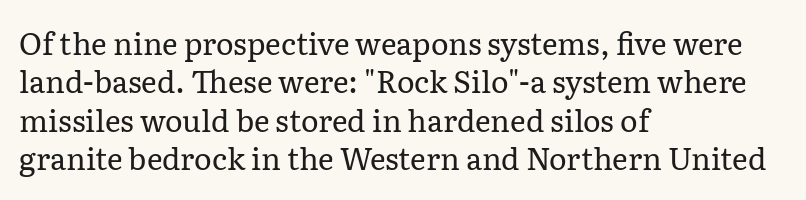
This reads as an unemphasized weight, regular at the heaviest. Rule under the text: the space is simply empty. The face used here is proportionally spaced, like ordinary book or web type. Summary of vertical rhythm: regular, with standard interline spacing. Style check: upright.
